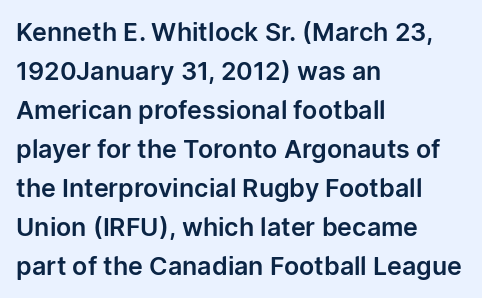
The horizontal fit of the characters is conventional and even. The passage shown stacks its lines at a standard gap. The letters stand straight up with perfectly vertical stems. Descender tails drop into unmarked territory. Is the block centered? No — it sits flush against the left margin.
